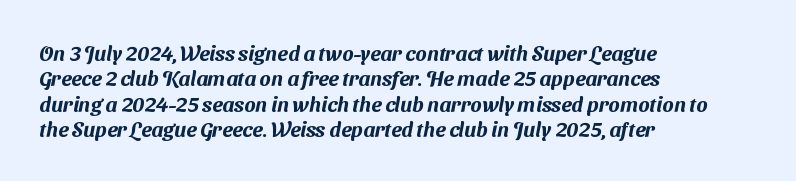
The image shows 21 px text type; set left-aligned, line spacing 1.21x, normal letter spacing, not underlined.
